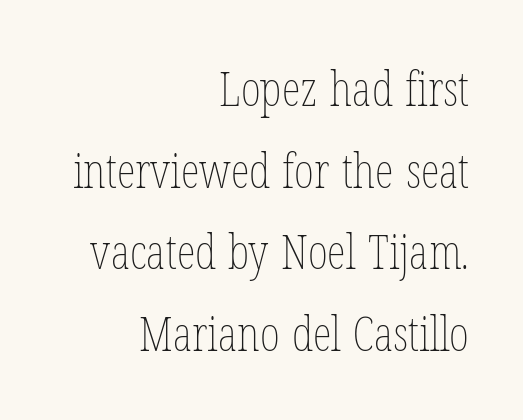
Q: Is the text bold? A: No.
Q: Is the text italic (slanted)? A: No, it is upright.
Q: Is the text underlined? A: No.
Q: How is the paragraph aligned? A: Right-aligned.
Q: Is the spacing between letters normal or unusually wide? A: Normal.
Q: Is the spacing between lines tight, normal or loose? A: Normal.
Q: Width (condensed, normal, or wide)? A: Condensed.
Q: Stroke contrast? A: Low.
Q: x-height? A: Medium.
Q: Monospaced? A: No.
